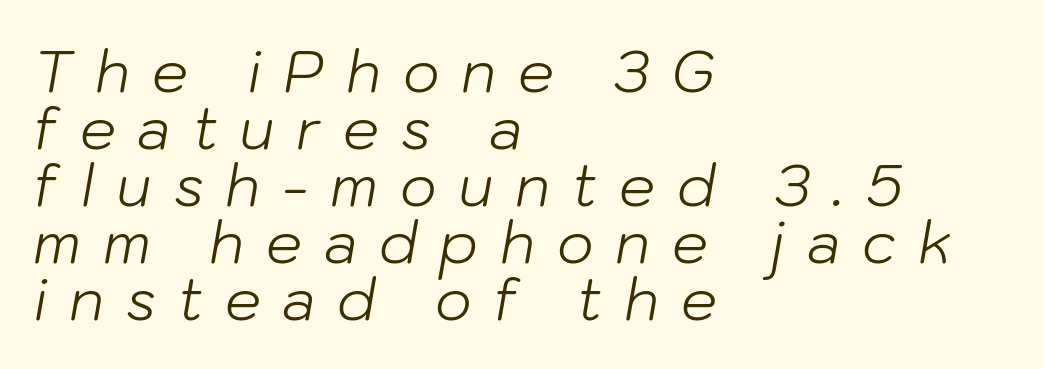
{"italic": "yes", "lean": "right", "slant_degrees": 10, "bold": "no", "weight": "light", "width": "normal", "stroke_contrast": "low", "x_height": "medium", "monospaced": "no", "underline": "no", "align": "left", "line_spacing": "tight", "line_spacing_ratio": 1.0, "letter_spacing": "wide", "letter_spacing_em": 0.38, "glyph_px": 57}
